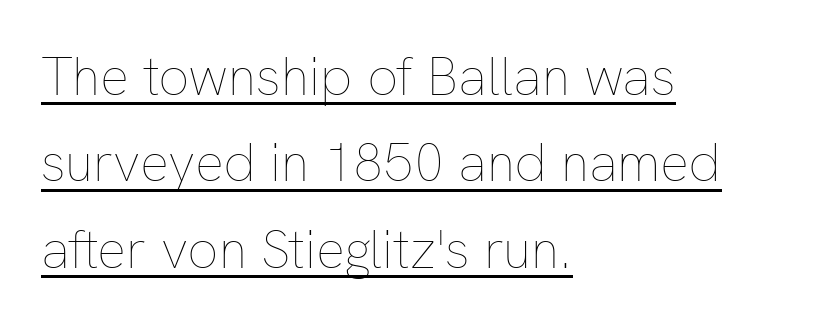
{"italic": "no", "bold": "no", "weight": "thin", "width": "normal", "stroke_contrast": "low", "x_height": "medium", "monospaced": "no", "underline": "yes", "align": "left", "line_spacing": "normal", "line_spacing_ratio": 1.6, "letter_spacing": "normal", "letter_spacing_em": 0.0, "glyph_px": 54}
